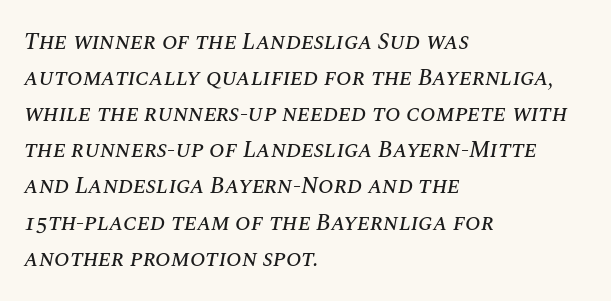
The image shows 23 px text type, italic (leaning right); set left-aligned, normal line spacing (1.57x), normal letter spacing, not underlined.
